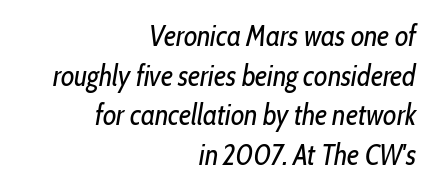
The image shows 29 px regular-weight, condensed type, italic (leaning right); set right-aligned, normal line spacing (1.37x), normal letter spacing, not underlined; low stroke contrast and a medium x-height.
